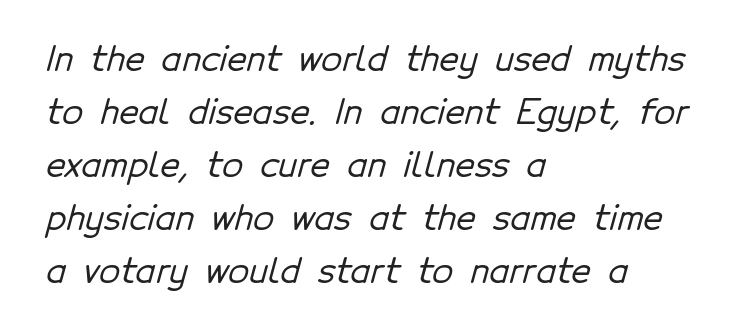
The image shows 34 px sans-serif type; set left-aligned, normal line spacing (1.56x), normal letter spacing, not underlined; low stroke contrast and a medium x-height.
